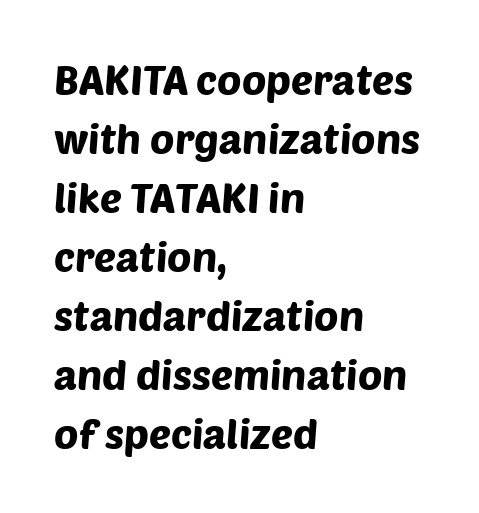
{"serif": "no", "width": "normal", "stroke_contrast": "low", "x_height": "large", "monospaced": "no", "underline": "no", "align": "left", "line_spacing": "normal", "line_spacing_ratio": 1.44, "letter_spacing": "normal", "letter_spacing_em": 0.0, "glyph_px": 41}
